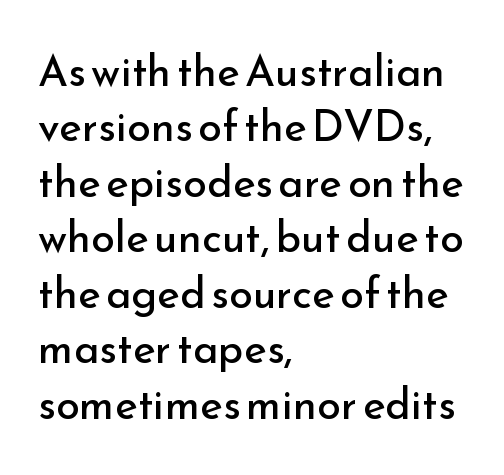
{"serif": "no", "italic": "no", "bold": "no", "weight": "regular", "width": "normal", "stroke_contrast": "low", "x_height": "small", "monospaced": "no", "underline": "no", "align": "left", "line_spacing": "normal", "line_spacing_ratio": 1.29, "letter_spacing": "normal", "letter_spacing_em": 0.0, "glyph_px": 43}
